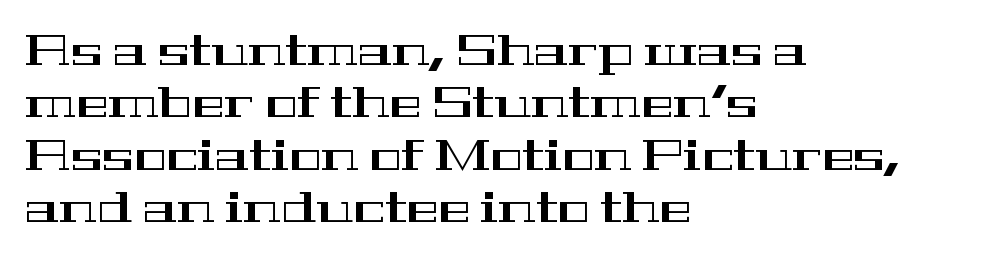
{"serif": "yes", "italic": "no", "width": "wide", "stroke_contrast": "high", "x_height": "medium", "monospaced": "no", "underline": "no", "align": "left", "line_spacing_ratio": 1.22, "letter_spacing": "normal", "letter_spacing_em": 0.0, "glyph_px": 43}
